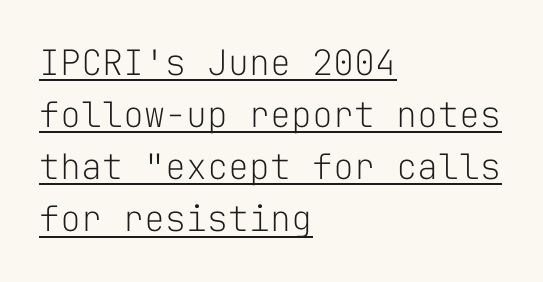
Type style note: lacks serifs. Nobody touched the tracking dial on this one. Spacing verdict: monospaced, one width for all characters. Stems here are at most as thick as an everyday book face.
